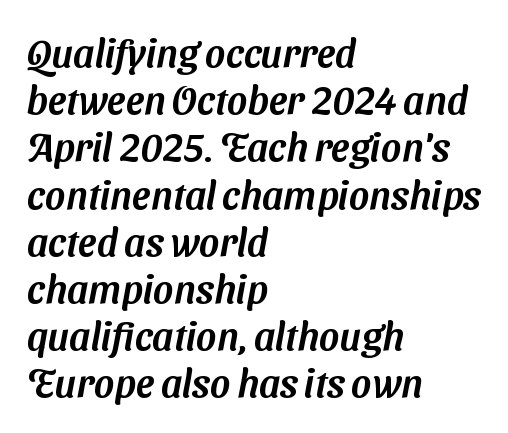
Q: Is the typeface a serif or a sans-serif typeface? A: Sans-serif.
Q: Is the text underlined? A: No.
Q: How is the paragraph aligned? A: Left-aligned.
Q: Is the spacing between letters normal or unusually wide? A: Normal.
Q: Width (condensed, normal, or wide)? A: Normal.
Q: Stroke contrast? A: Medium.
Q: x-height? A: Medium.
Q: Monospaced? A: No.
